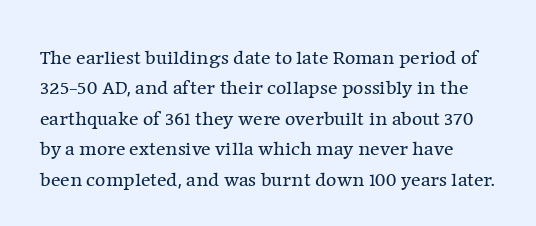
Q: Is the text bold? A: No.
Q: Is the text italic (slanted)? A: No, it is upright.
Q: Is the text underlined? A: No.
Q: Is the spacing between letters normal or unusually wide? A: Normal.
Q: Is the spacing between lines tight, normal or loose? A: Normal.
